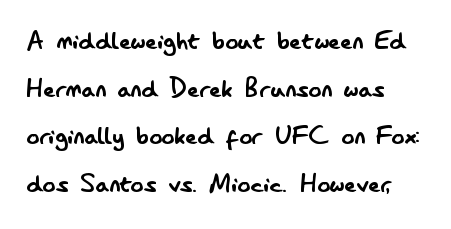
{"serif": "no", "italic": "no", "bold": "no", "weight": "regular", "width": "condensed", "stroke_contrast": "low", "x_height": "small", "monospaced": "no", "underline": "no", "align": "left", "line_spacing": "normal", "line_spacing_ratio": 1.49, "letter_spacing": "normal", "letter_spacing_em": 0.0, "glyph_px": 32}
